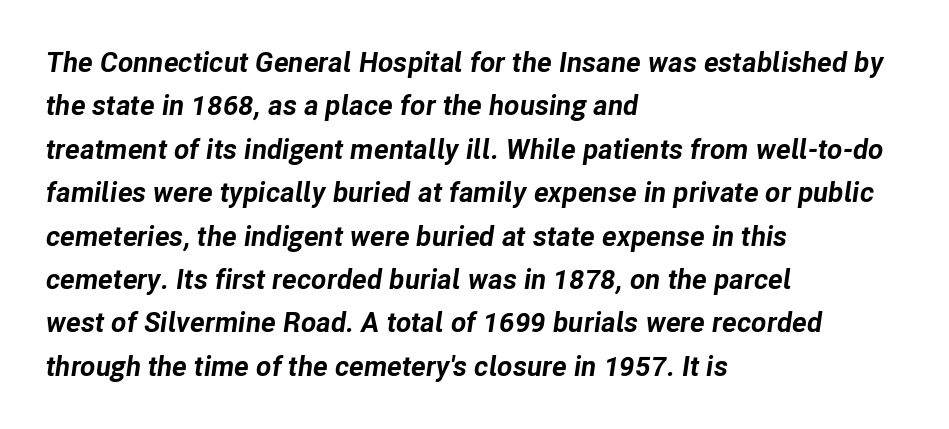
Successive baselines arrive at the customary interval. The line texture is even and compact thanks to regular tracking. Alignment: flush left. Caption: bold face, heavy strokes.
